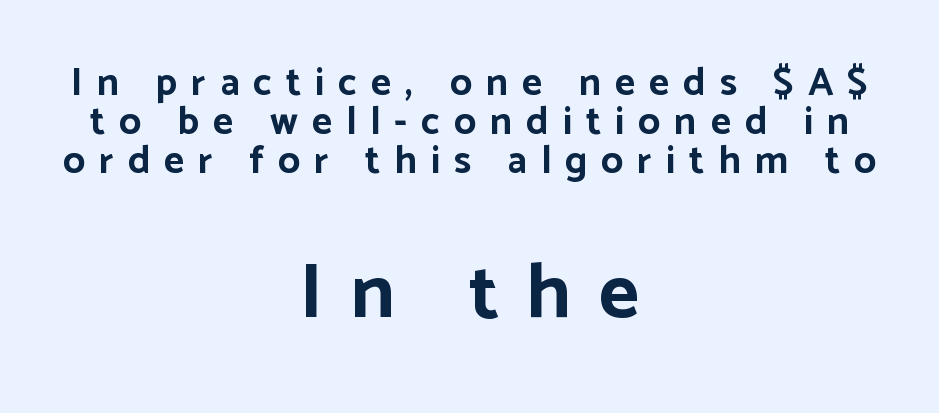
{"serif": "no", "italic": "no", "bold": "yes", "weight": "bold", "width": "normal", "stroke_contrast": "low", "x_height": "medium", "monospaced": "no", "underline": "no", "align": "center", "line_spacing": "tight", "line_spacing_ratio": 1.0, "letter_spacing": "wide", "letter_spacing_em": 0.36, "larger_block": "second", "size_ratio": 2.0, "glyph_px": 78}
